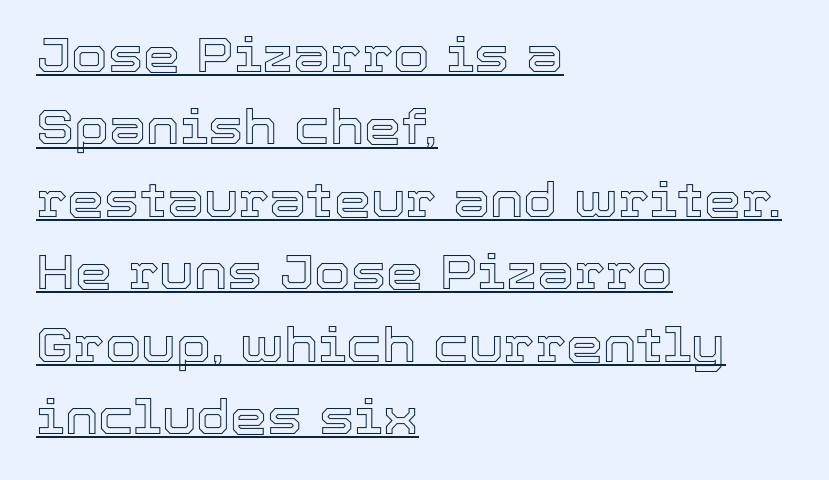
The image shows 47 px text type, upright; set left-aligned, normal line spacing (1.54x), normal letter spacing, underlined; a medium x-height.
